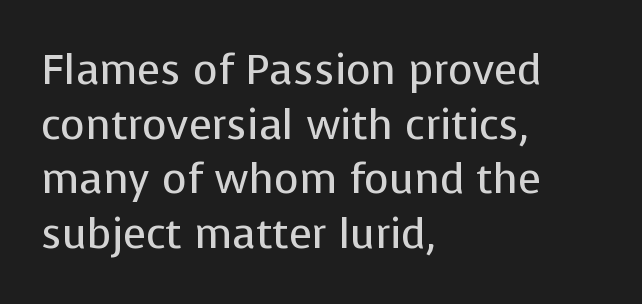
Q: Is the text bold? A: No.
Q: Is the text italic (slanted)? A: No, it is upright.
Q: Is the typeface a serif or a sans-serif typeface? A: Sans-serif.
Q: Is the text underlined? A: No.
Q: How is the paragraph aligned? A: Left-aligned.
Q: Is the spacing between letters normal or unusually wide? A: Normal.
Q: Is the spacing between lines tight, normal or loose? A: Normal.
Q: Width (condensed, normal, or wide)? A: Normal.
Q: Stroke contrast? A: Low.
Q: x-height? A: Medium.
Q: Monospaced? A: No.
